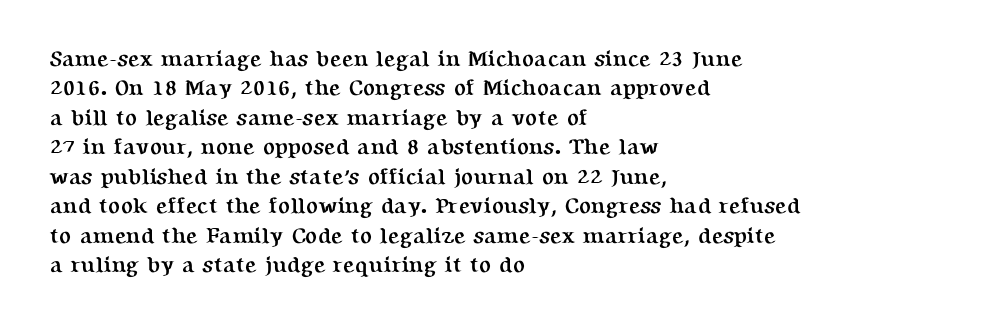
Q: Is the text bold? A: Yes.
Q: Is the text italic (slanted)? A: No, it is upright.
Q: Is the text underlined? A: No.
Q: How is the paragraph aligned? A: Left-aligned.
Q: Is the spacing between letters normal or unusually wide? A: Normal.
Q: Is the spacing between lines tight, normal or loose? A: Normal.
